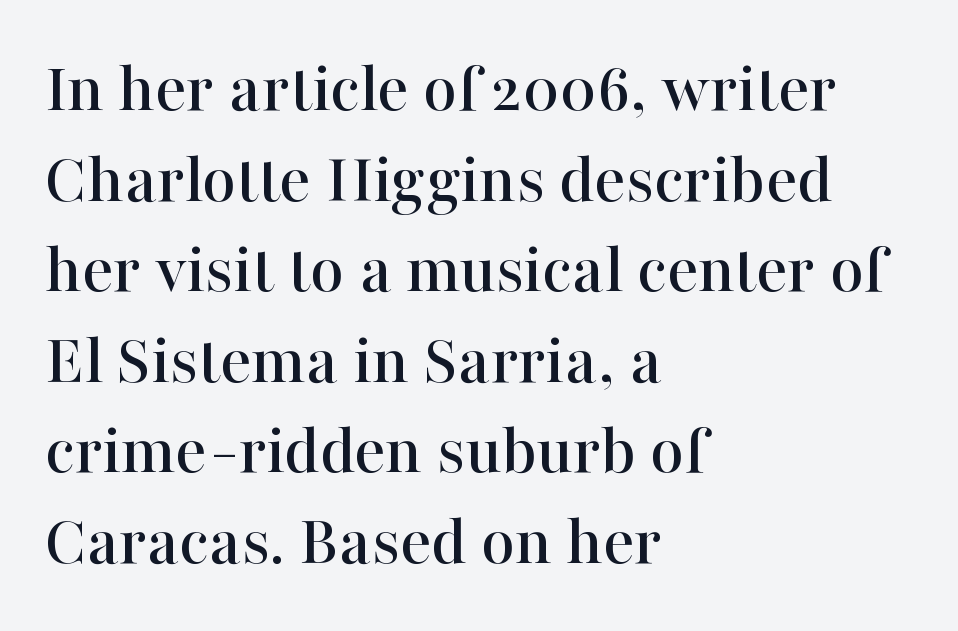
{"serif": "yes", "italic": "no", "width": "normal", "stroke_contrast": "high", "x_height": "medium", "monospaced": "no", "underline": "no", "align": "left", "line_spacing_ratio": 1.24, "letter_spacing": "normal", "letter_spacing_em": 0.0, "glyph_px": 73}
